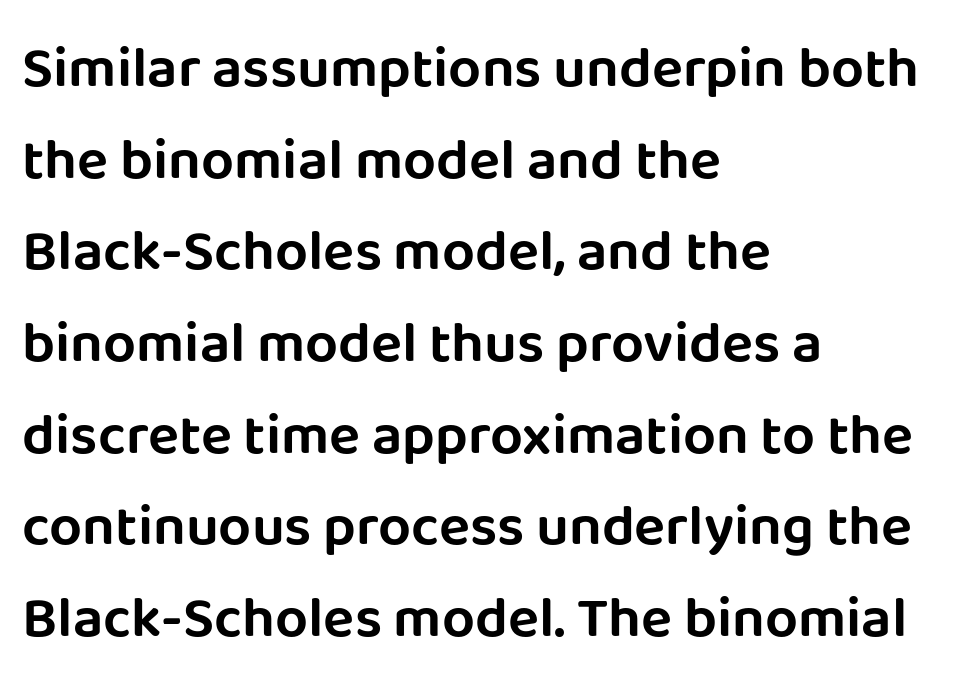
{"serif": "no", "italic": "no", "width": "normal", "stroke_contrast": "low", "x_height": "large", "monospaced": "no", "underline": "no", "align": "left", "line_spacing": "normal", "line_spacing_ratio": 1.58, "letter_spacing": "normal", "letter_spacing_em": 0.0, "glyph_px": 58}
